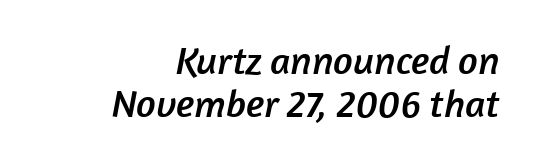
Q: Is the typeface a serif or a sans-serif typeface? A: Sans-serif.
Q: Is the text underlined? A: No.
Q: How is the paragraph aligned? A: Right-aligned.
Q: Is the spacing between letters normal or unusually wide? A: Normal.
Q: Is the spacing between lines tight, normal or loose? A: Tight.
Q: Width (condensed, normal, or wide)? A: Normal.
Q: Stroke contrast? A: Low.
Q: x-height? A: Medium.
Q: Monospaced? A: No.
